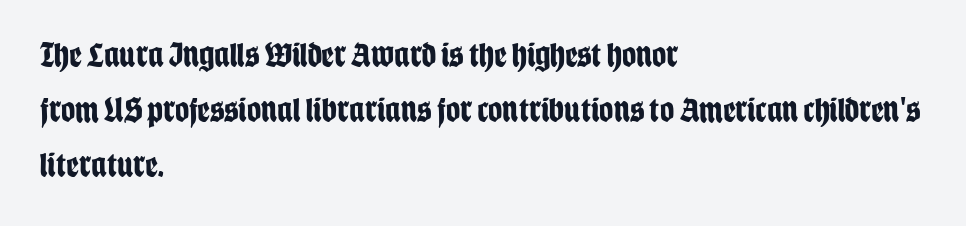
The image shows 35 px bold, condensed sans-serif type, upright; set left-aligned, normal line spacing (1.57x), normal letter spacing, not underlined; low stroke contrast and a large x-height.
